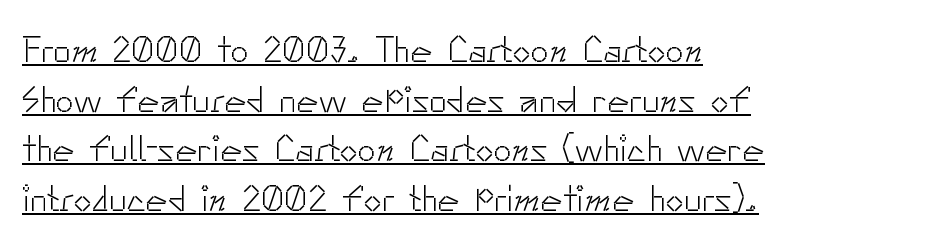
{"serif": "no", "italic": "no", "bold": "no", "weight": "light", "width": "normal", "stroke_contrast": "low", "x_height": "small", "monospaced": "no", "underline": "yes", "align": "left", "line_spacing": "normal", "line_spacing_ratio": 1.34, "letter_spacing": "normal", "letter_spacing_em": 0.0, "glyph_px": 37}
